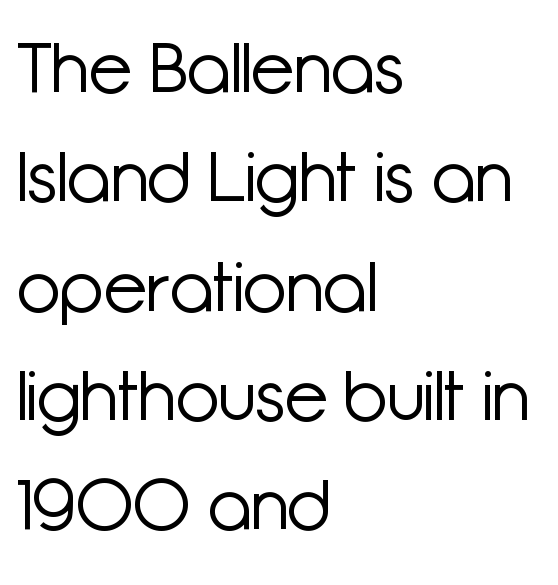
Q: Is the text bold? A: No.
Q: Is the text italic (slanted)? A: No, it is upright.
Q: Is the typeface a serif or a sans-serif typeface? A: Sans-serif.
Q: Is the text underlined? A: No.
Q: How is the paragraph aligned? A: Left-aligned.
Q: Is the spacing between letters normal or unusually wide? A: Normal.
Q: Is the spacing between lines tight, normal or loose? A: Normal.
Q: Width (condensed, normal, or wide)? A: Normal.
Q: Stroke contrast? A: Low.
Q: x-height? A: Medium.
Q: Monospaced? A: No.
